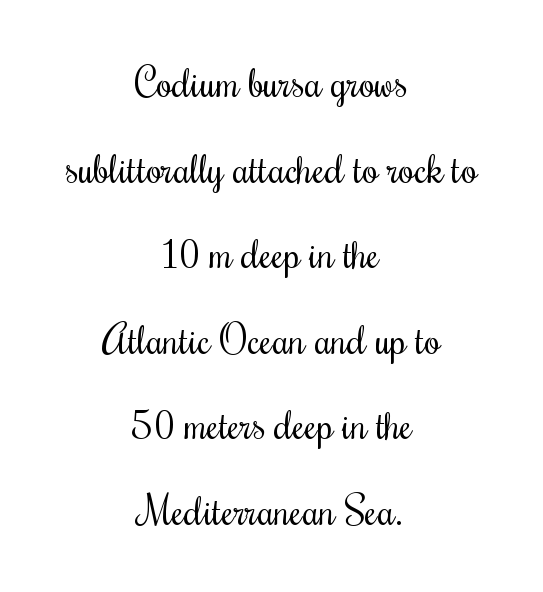
Q: Is the text bold? A: No.
Q: Is the text italic (slanted)? A: Yes.
Q: Is the text underlined? A: No.
Q: How is the paragraph aligned? A: Centered.
Q: Is the spacing between letters normal or unusually wide? A: Normal.
Q: Is the spacing between lines tight, normal or loose? A: Loose.
Q: Width (condensed, normal, or wide)? A: Condensed.
Q: Stroke contrast? A: Medium.
Q: x-height? A: Small.
Q: Monospaced? A: No.
